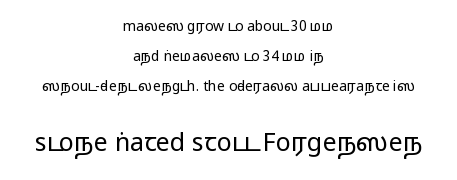
{"italic": "no", "bold": "no", "underline": "no", "align": "center", "line_spacing": "loose", "line_spacing_ratio": 2.14, "letter_spacing": "normal", "letter_spacing_em": 0.0, "larger_block": "second", "size_ratio": 1.79, "glyph_px": 25}
